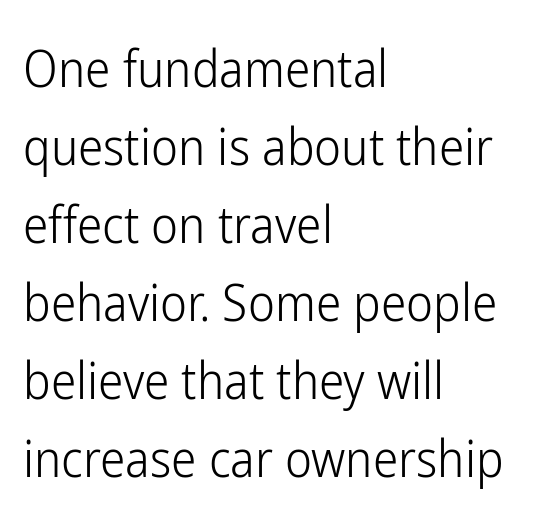
Q: Is the text bold? A: No.
Q: Is the text italic (slanted)? A: No, it is upright.
Q: Is the typeface a serif or a sans-serif typeface? A: Sans-serif.
Q: Is the text underlined? A: No.
Q: How is the paragraph aligned? A: Left-aligned.
Q: Is the spacing between letters normal or unusually wide? A: Normal.
Q: Is the spacing between lines tight, normal or loose? A: Normal.
Q: Width (condensed, normal, or wide)? A: Condensed.
Q: Stroke contrast? A: Low.
Q: x-height? A: Medium.
Q: Monospaced? A: No.
